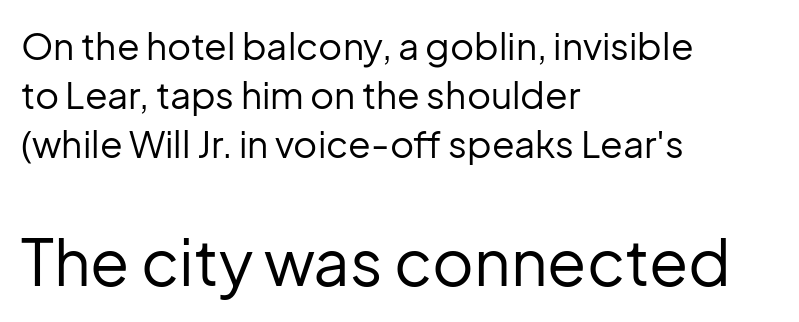
The image shows 64 px regular-weight sans-serif type, upright; set left-aligned, normal line spacing (1.32x), normal letter spacing, not underlined; the second (bottom) block is 1.73x larger; low stroke contrast and a medium x-height.
